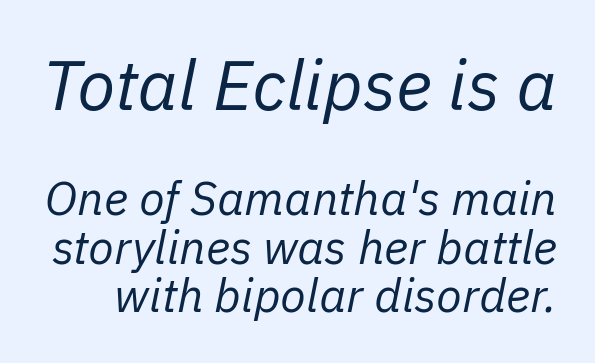
Q: Is the text bold? A: No.
Q: Is the text italic (slanted)? A: Yes, it leans right by about 11 degrees.
Q: Is the text underlined? A: No.
Q: Is the spacing between letters normal or unusually wide? A: Normal.
Q: Is the spacing between lines tight, normal or loose? A: Tight.
Q: Which block of text is set in a larger size, the first (top) or the second (bottom)? A: The first (top) one.
Q: Width (condensed, normal, or wide)? A: Normal.
Q: Stroke contrast? A: Low.
Q: x-height? A: Medium.
Q: Monospaced? A: No.
